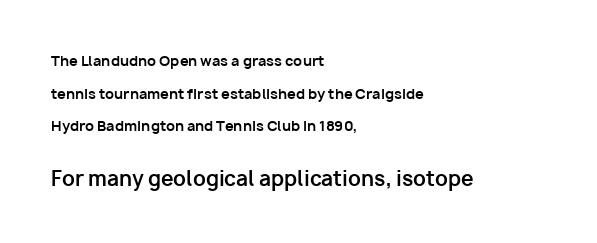
{"italic": "no", "bold": "yes", "underline": "no", "align": "left", "line_spacing": "loose", "line_spacing_ratio": 2.33, "letter_spacing": "normal", "letter_spacing_em": 0.0, "larger_block": "second", "size_ratio": 1.43, "glyph_px": 20}
